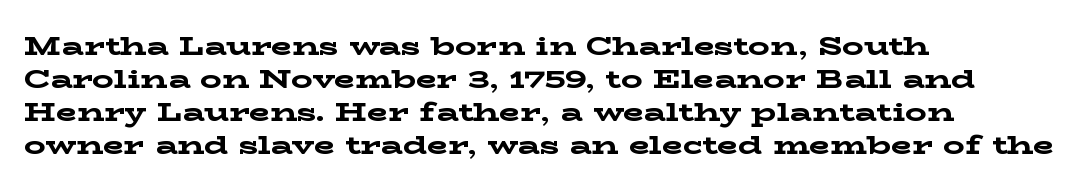
Words float on clear page, feet unadorned. Does the lettering tilt? It doesn't — this is upright. Visually the block forms a straight wall on the left and a jagged coastline on the right. These words are printed bold, with thick strokes throughout. Characters follow at the spacing the type designer built in.
